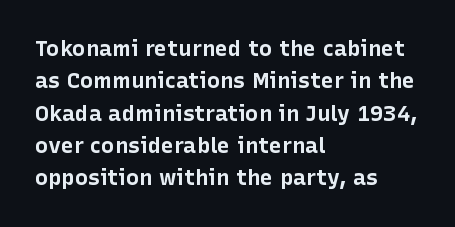
{"italic": "no", "bold": "yes", "underline": "no", "align": "left", "line_spacing": "normal", "line_spacing_ratio": 1.47, "letter_spacing": "normal", "letter_spacing_em": 0.0, "glyph_px": 22}
